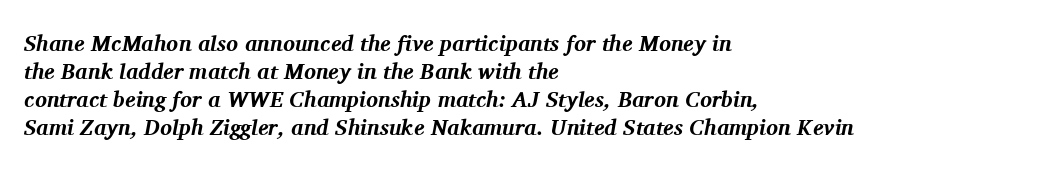
Does the weight exceed regular? Yes, all the way to bold. Check under the words: just untouched page. The vertical gap from one line to the next is medium. A typesetter would call this zero additional tracking.
